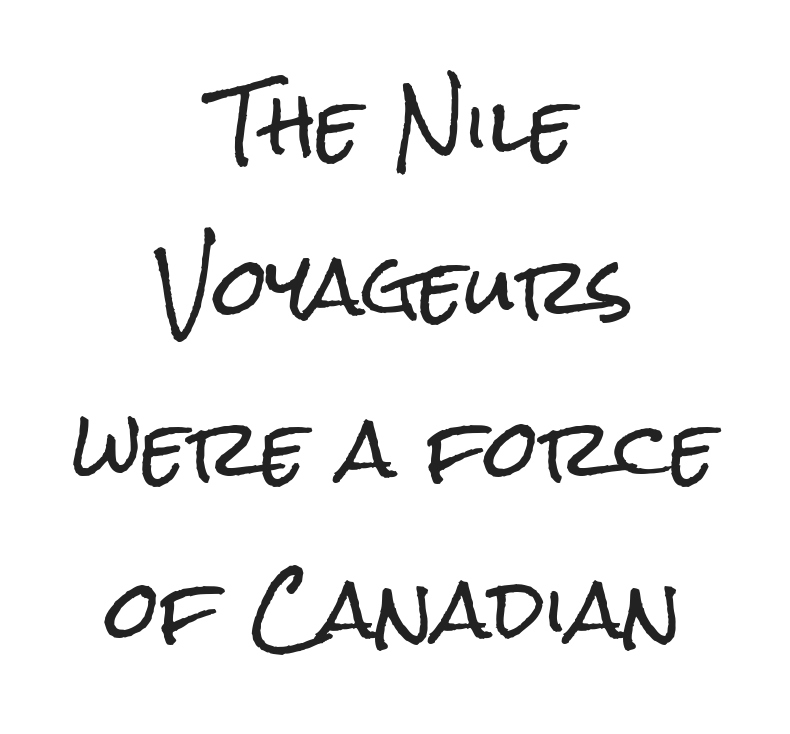
The image shows 78 px condensed sans-serif type, upright; set centered, loose line spacing (2.07x), normal letter spacing, not underlined; low stroke contrast and a medium x-height.
